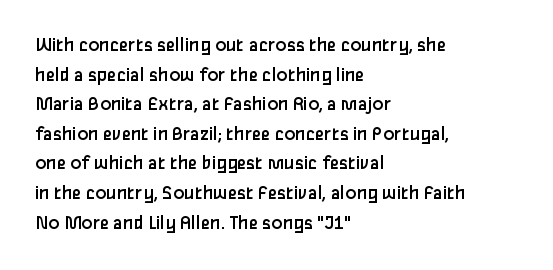
Quick note: underline off. Do the letters lean? They stand straight. The text block is weighted toward the left margin, trailing off unevenly rightward. This rendering leaves character spacing at its baseline value. Vertical spacing — default.
